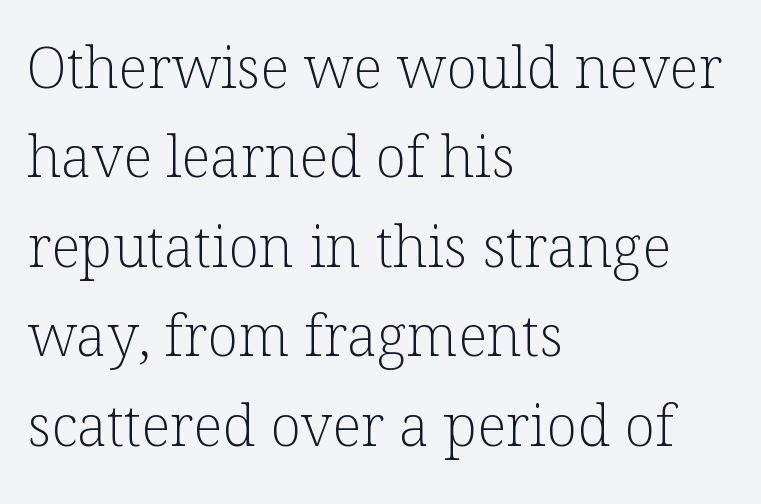
Is this a sans? No — the strokes have serifs. Rows of type keep a routine distance in the vertical direction. The passage shown is not underscored anywhere. Looks like regular typesetting: each glyph gets only the width it needs. The rendering anchors every line to the left-hand side. Ink coverage per letter is moderate at most.
